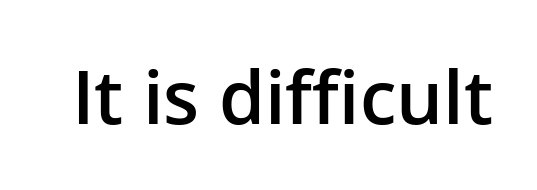
This rendering features lettering with no underline. The typography opts for an upright posture over an oblique one. Honestly, the letter spacing is just normal — you wouldn't notice it. A typesetter would call this proportional, since set widths differ per character. A fair bit of extra ink — the face is semibold, not bold.
